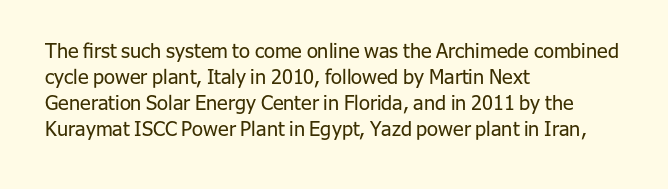
The image shows 20 px text type, upright; set left-aligned, normal line spacing (1.3x), normal letter spacing, not underlined.
